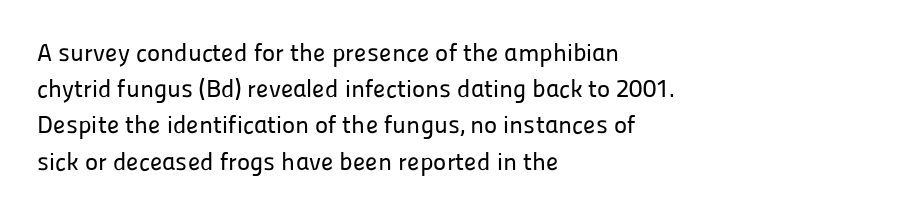
Q: Is the text italic (slanted)? A: No, it is upright.
Q: Is the text underlined? A: No.
Q: How is the paragraph aligned? A: Left-aligned.
Q: Is the spacing between letters normal or unusually wide? A: Normal.
Q: Is the spacing between lines tight, normal or loose? A: Normal.
